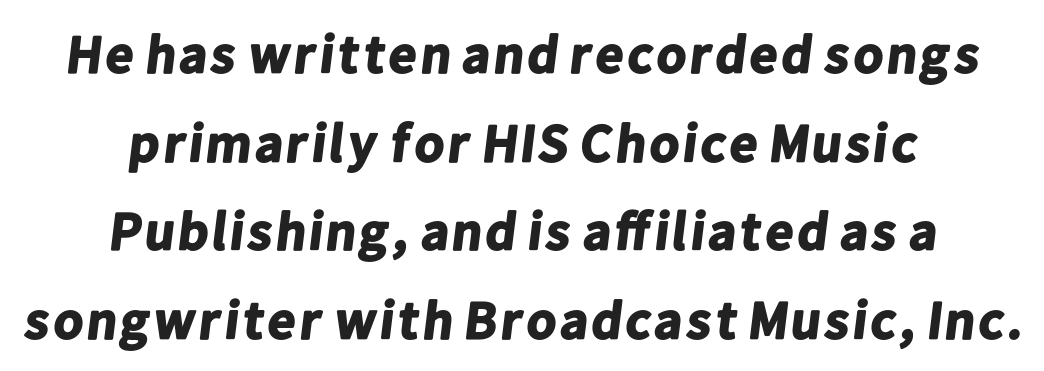
{"serif": "no", "bold": "yes", "weight": "bold", "width": "normal", "stroke_contrast": "low", "x_height": "medium", "monospaced": "no", "underline": "no", "align": "center", "line_spacing": "normal", "line_spacing_ratio": 1.64, "letter_spacing": "normal", "letter_spacing_em": 0.0, "glyph_px": 54}
